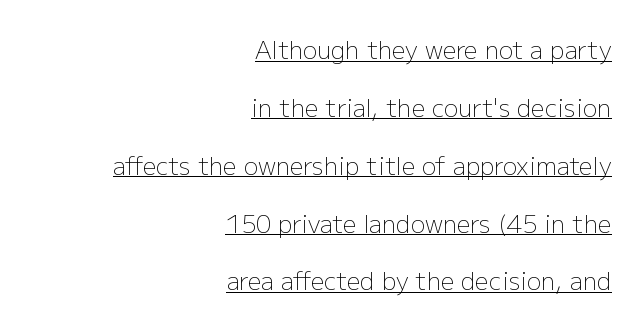
Q: Is the text bold? A: No.
Q: Is the text italic (slanted)? A: No, it is upright.
Q: Is the text underlined? A: Yes.
Q: How is the paragraph aligned? A: Right-aligned.
Q: Is the spacing between letters normal or unusually wide? A: Normal.
Q: Is the spacing between lines tight, normal or loose? A: Loose.
